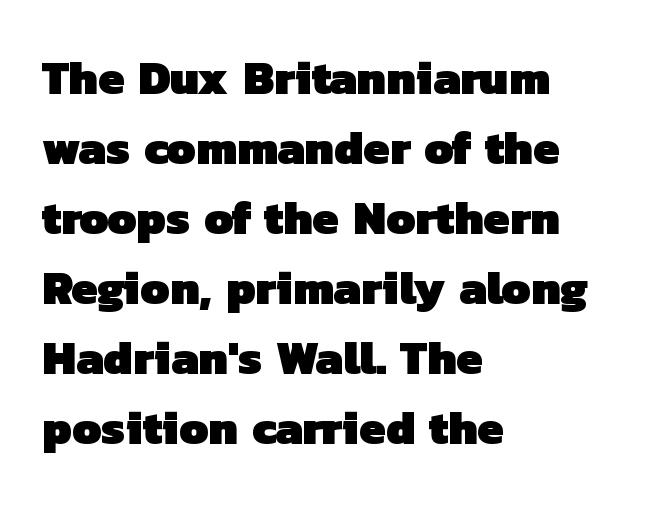
{"serif": "no", "bold": "yes", "weight": "heavy", "width": "normal", "stroke_contrast": "low", "x_height": "medium", "monospaced": "no", "underline": "no", "align": "left", "line_spacing": "normal", "line_spacing_ratio": 1.49, "letter_spacing": "normal", "letter_spacing_em": 0.0, "glyph_px": 47}
